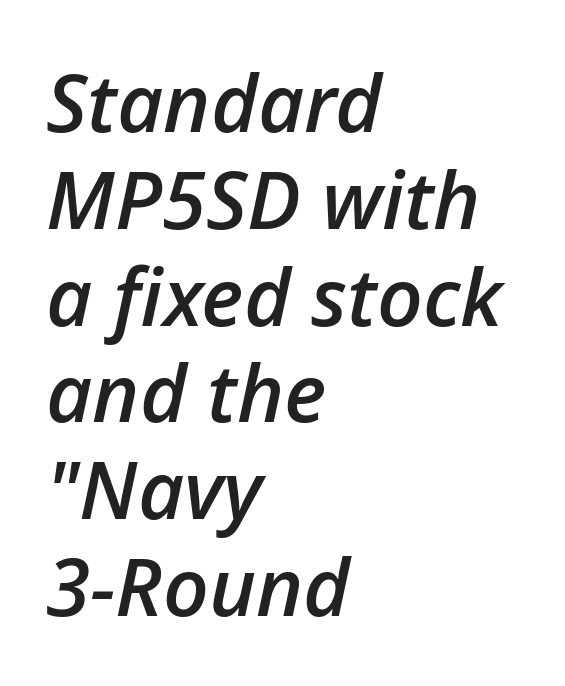
The image shows 80 px semibold type, italic (leaning right); set left-aligned, line spacing 1.21x, normal letter spacing, not underlined; low stroke contrast and a medium x-height.
